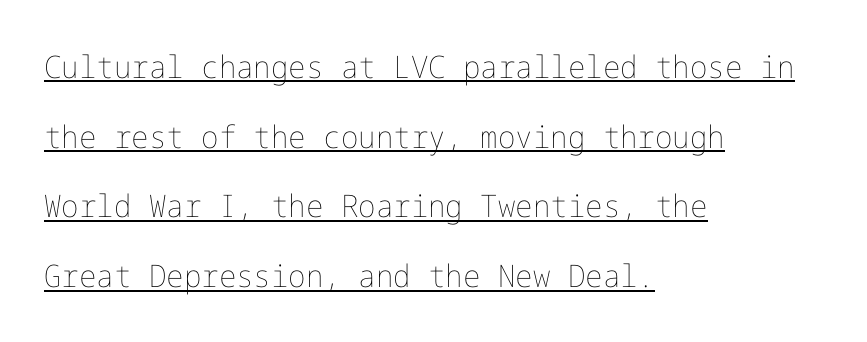
The image shows 31 px thin type, upright; set left-aligned, loose line spacing (2.25x), normal letter spacing, underlined; low stroke contrast and a medium x-height.
